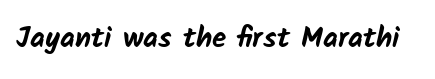
{"serif": "no", "bold": "yes", "weight": "bold", "width": "normal", "stroke_contrast": "low", "x_height": "medium", "monospaced": "no", "underline": "no", "letter_spacing": "normal", "letter_spacing_em": 0.0, "glyph_px": 29}
